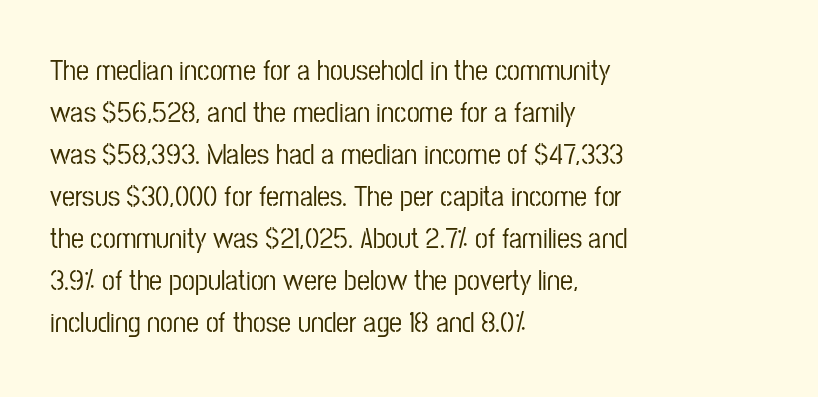
Q: Is the text italic (slanted)? A: No, it is upright.
Q: Is the typeface a serif or a sans-serif typeface? A: Sans-serif.
Q: Is the text underlined? A: No.
Q: How is the paragraph aligned? A: Left-aligned.
Q: Is the spacing between letters normal or unusually wide? A: Normal.
Q: Is the spacing between lines tight, normal or loose? A: Normal.
Q: Width (condensed, normal, or wide)? A: Condensed.
Q: Stroke contrast? A: Low.
Q: x-height? A: Medium.
Q: Monospaced? A: No.
